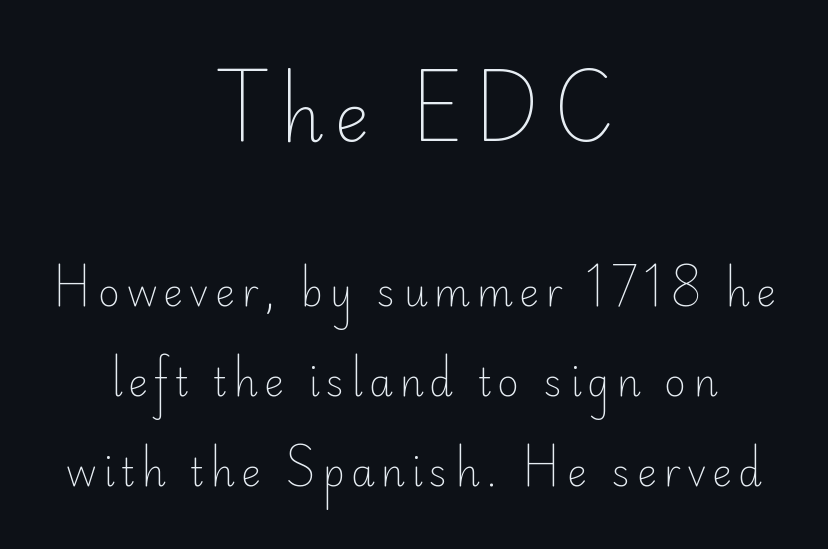
The image shows 66 px light sans-serif type, upright; set centered, loose line spacing (2.37x), not underlined; the first (top) block is 1.74x larger; low stroke contrast and a small x-height.
